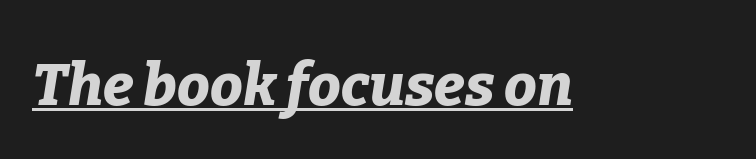
{"italic": "yes", "lean": "right", "slant_degrees": 9, "bold": "yes", "weight": "bold", "width": "normal", "stroke_contrast": "low", "x_height": "medium", "monospaced": "no", "underline": "yes", "letter_spacing": "normal", "letter_spacing_em": 0.0, "glyph_px": 58}
